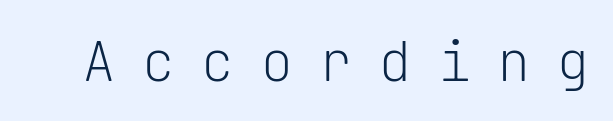
The image shows 56 px light sans-serif type, upright, monospaced; set unusually wide letter spacing (+0.46 em), not underlined; low stroke contrast and a medium x-height.
